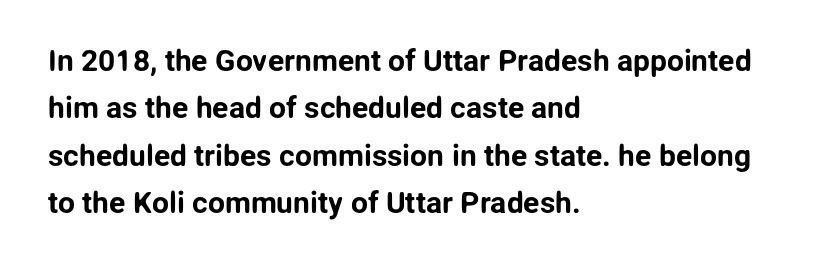
The image shows 30 px sans-serif type, upright; set left-aligned, normal line spacing (1.58x), normal letter spacing, not underlined; low stroke contrast and a medium x-height.
